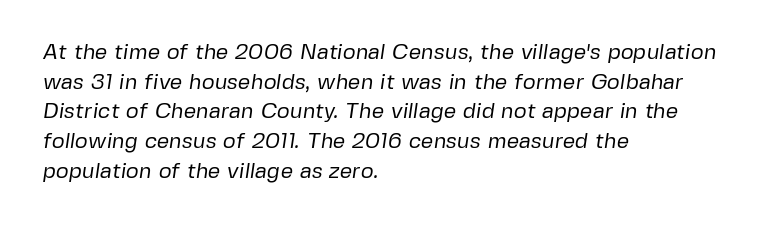
The image shows 22 px text type; set left-aligned, normal line spacing (1.35x), normal letter spacing, not underlined.
